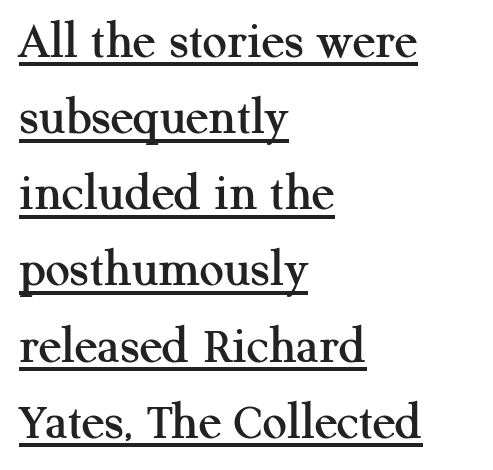
{"serif": "yes", "italic": "no", "width": "normal", "stroke_contrast": "medium", "x_height": "medium", "monospaced": "no", "underline": "yes", "align": "left", "line_spacing": "normal", "line_spacing_ratio": 1.41, "letter_spacing": "normal", "letter_spacing_em": 0.0, "glyph_px": 54}
